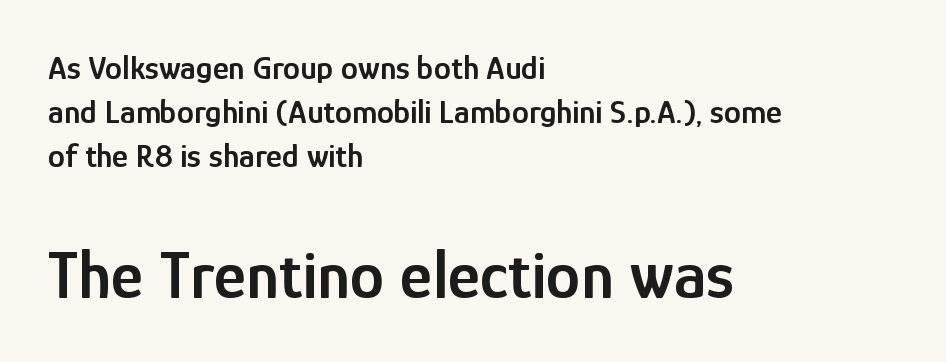
The image shows 69 px semibold, condensed sans-serif type, upright; set left-aligned, normal line spacing (1.29x), normal letter spacing, not underlined; the second (bottom) block is 2.03x larger; low stroke contrast and a medium x-height.
